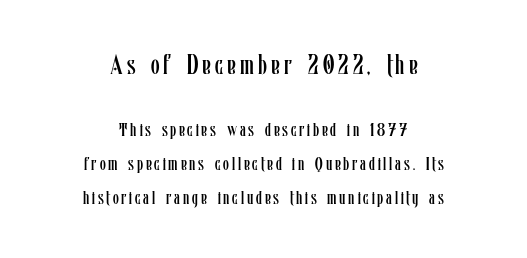
{"italic": "no", "bold": "no", "weight": "regular", "width": "condensed", "stroke_contrast": "low", "x_height": "medium", "monospaced": "no", "underline": "no", "align": "center", "line_spacing_ratio": 1.78, "larger_block": "first", "size_ratio": 1.47, "glyph_px": 28}
